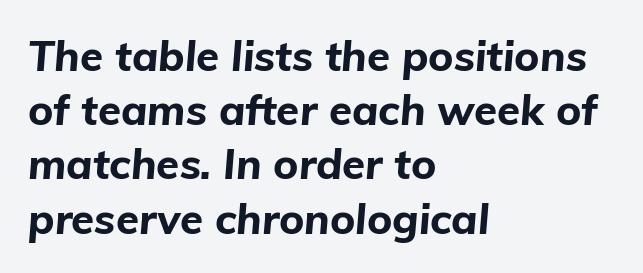
Q: Is the text bold? A: Yes.
Q: Is the text italic (slanted)? A: Yes, it leans right by about 5 degrees.
Q: Is the text underlined? A: No.
Q: How is the paragraph aligned? A: Left-aligned.
Q: Is the spacing between letters normal or unusually wide? A: Normal.
Q: Is the spacing between lines tight, normal or loose? A: Normal.
Q: Width (condensed, normal, or wide)? A: Normal.
Q: Stroke contrast? A: Low.
Q: x-height? A: Medium.
Q: Monospaced? A: No.
